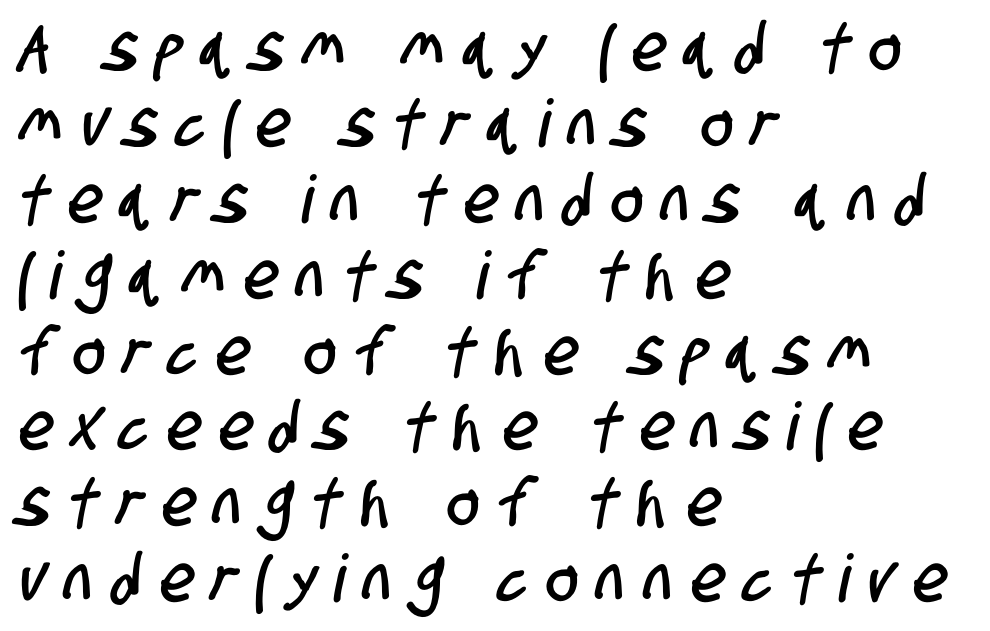
The image shows 66 px condensed sans-serif type; set left-aligned, tight line spacing (1.15x), unusually wide letter spacing (+0.3 em), not underlined; low stroke contrast and a large x-height.
